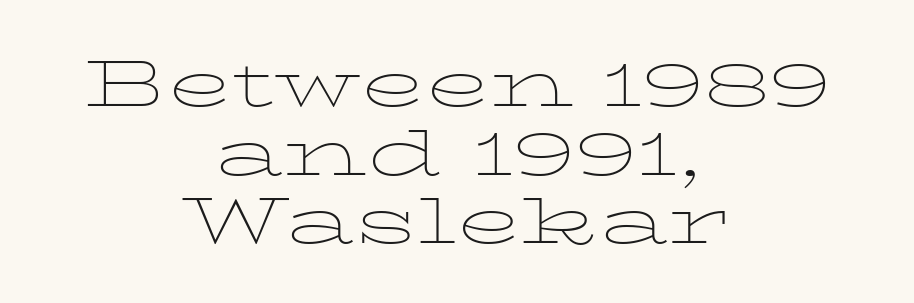
Q: Is the text bold? A: No.
Q: Is the text italic (slanted)? A: No, it is upright.
Q: Is the typeface a serif or a sans-serif typeface? A: Serif.
Q: Is the text underlined? A: No.
Q: How is the paragraph aligned? A: Centered.
Q: Is the spacing between letters normal or unusually wide? A: Normal.
Q: Is the spacing between lines tight, normal or loose? A: Tight.
Q: Width (condensed, normal, or wide)? A: Wide.
Q: Stroke contrast? A: Low.
Q: x-height? A: Medium.
Q: Monospaced? A: No.
